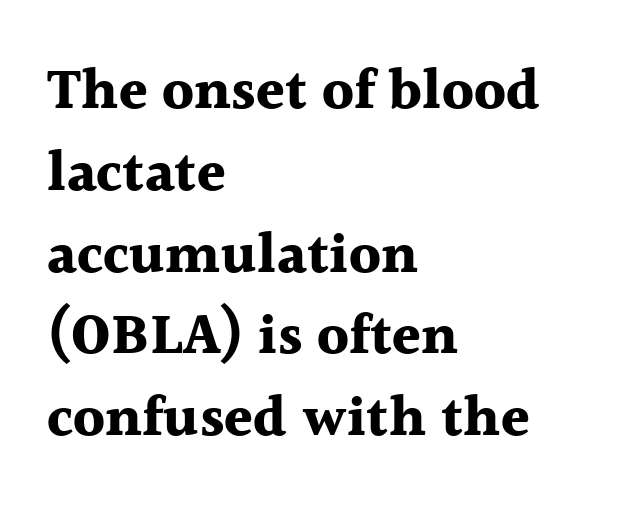
Pretty heavy lettering here — definitely bold. Small tapered or slab feet sit at the stroke ends, so this counts as serif. Is the letter spacing exaggerated? No — it looks like the ordinary default. Descenders are the only things crossing below the line.
